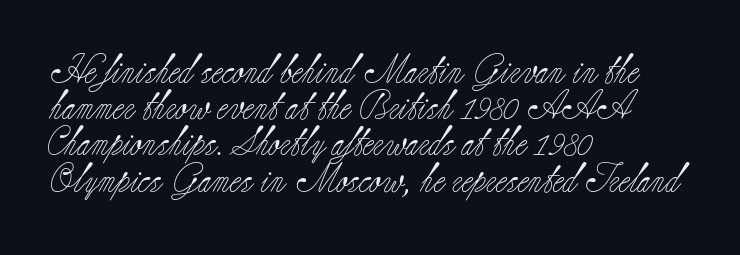
A quiet, ordinary-to-light weight characterises the typeface. The rendering keeps characters at their native spacing. Line spacing here is normal. This sample has the flowing, uneven cadence of proportional lettering. A student would call this left alignment; a typographer would say flush left, rag right.
